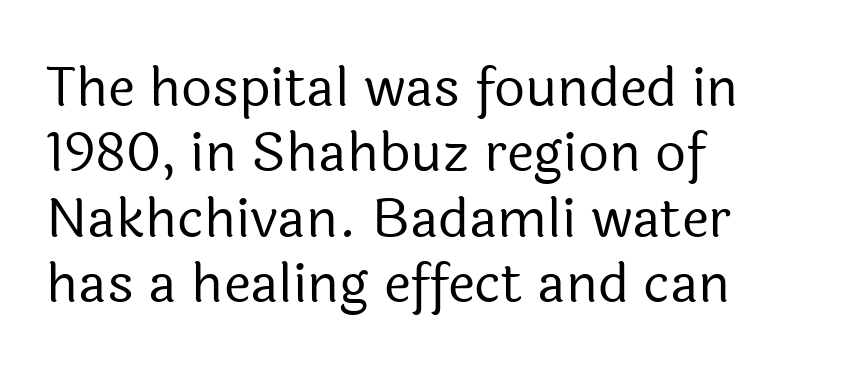
{"serif": "no", "italic": "no", "bold": "no", "weight": "regular", "width": "normal", "x_height": "medium", "monospaced": "no", "underline": "no", "align": "left", "line_spacing_ratio": 1.21, "letter_spacing": "normal", "letter_spacing_em": 0.0, "glyph_px": 54}
